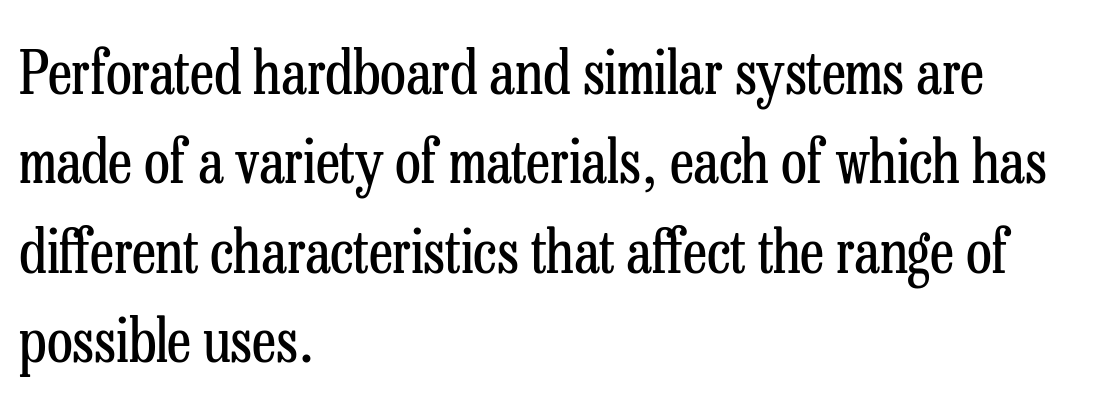
{"serif": "yes", "italic": "no", "bold": "no", "weight": "regular", "width": "condensed", "stroke_contrast": "low", "x_height": "medium", "monospaced": "no", "underline": "no", "align": "left", "line_spacing": "normal", "line_spacing_ratio": 1.49, "letter_spacing": "normal", "letter_spacing_em": 0.0, "glyph_px": 60}
